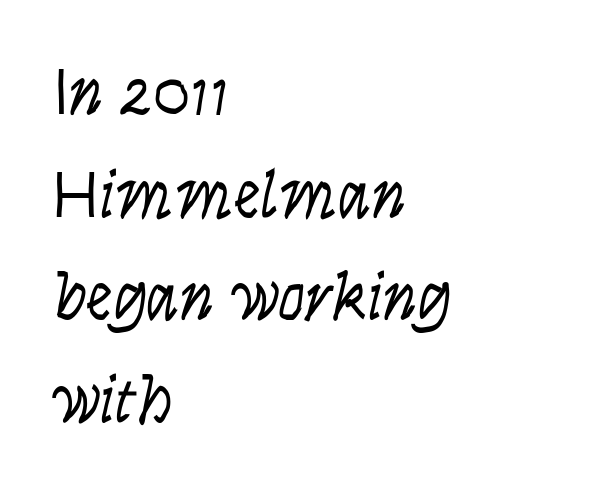
Q: Is the text bold? A: No.
Q: Is the text italic (slanted)? A: Yes.
Q: Is the typeface a serif or a sans-serif typeface? A: Sans-serif.
Q: Is the text underlined? A: No.
Q: How is the paragraph aligned? A: Left-aligned.
Q: Is the spacing between letters normal or unusually wide? A: Normal.
Q: Is the spacing between lines tight, normal or loose? A: Normal.
Q: Width (condensed, normal, or wide)? A: Condensed.
Q: Stroke contrast? A: Low.
Q: x-height? A: Large.
Q: Monospaced? A: No.
